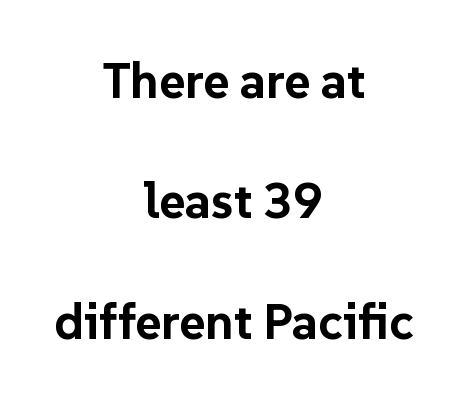
A full-strength bold gives these letters their thick strokes. Typeset on center — no edge is straight. Honestly, there is no underline to notice here at all. This sample uses a sans-serif face. Rendered with straight, roman letterforms.
